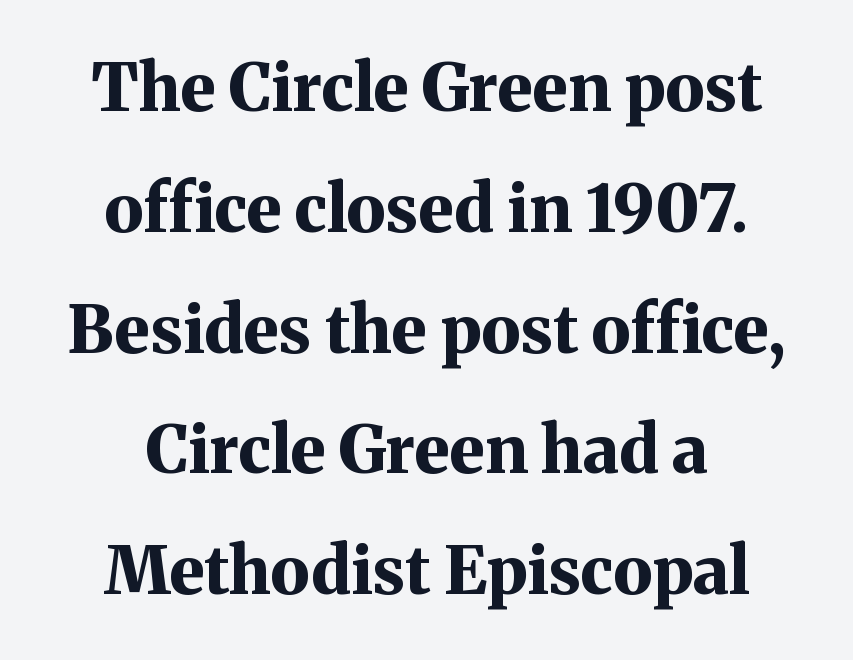
{"serif": "yes", "italic": "no", "bold": "yes", "weight": "bold", "width": "normal", "stroke_contrast": "medium", "x_height": "medium", "monospaced": "no", "underline": "no", "align": "center", "line_spacing_ratio": 1.83, "letter_spacing": "normal", "letter_spacing_em": 0.0, "glyph_px": 66}
